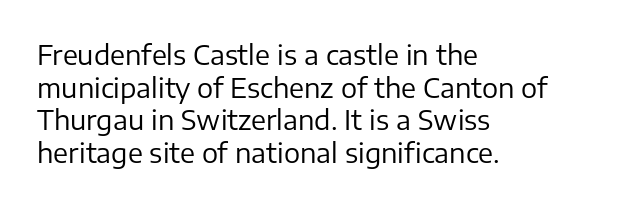
{"italic": "no", "bold": "no", "underline": "no", "align": "left", "line_spacing_ratio": 1.21, "letter_spacing": "normal", "letter_spacing_em": 0.0, "glyph_px": 27}
